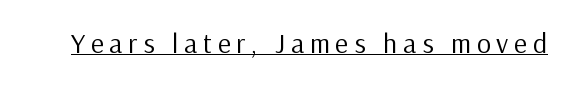
Q: Is the text bold? A: No.
Q: Is the text italic (slanted)? A: No, it is upright.
Q: Is the typeface a serif or a sans-serif typeface? A: Sans-serif.
Q: Is the text underlined? A: Yes.
Q: Is the spacing between letters normal or unusually wide? A: Unusually wide.
Q: Width (condensed, normal, or wide)? A: Normal.
Q: Stroke contrast? A: Low.
Q: x-height? A: Medium.
Q: Monospaced? A: No.
